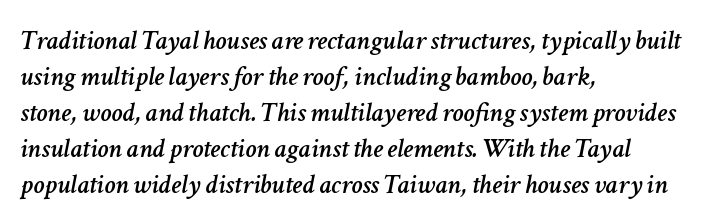
{"italic": "yes", "lean": "right", "slant_degrees": 11, "width": "normal", "stroke_contrast": "low", "x_height": "medium", "monospaced": "no", "underline": "no", "align": "left", "line_spacing": "normal", "line_spacing_ratio": 1.29, "letter_spacing": "normal", "letter_spacing_em": 0.0, "glyph_px": 28}
